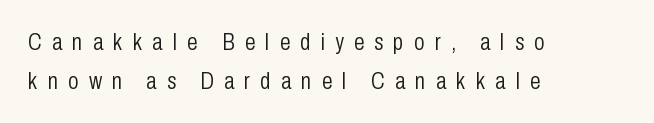
This reads as an unemphasized weight, regular at the heaviest. A typesetter would call this heavily tracked-out type. Which margin do the lines hug? The left one — the right edge is uneven. Quick note: underline off. Whoever set this chose a conventional vertical rhythm.
